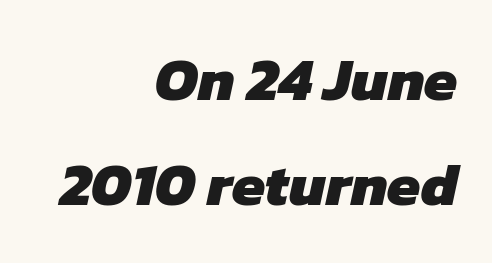
Q: Is the text bold? A: Yes.
Q: Is the typeface a serif or a sans-serif typeface? A: Sans-serif.
Q: Is the text underlined? A: No.
Q: How is the paragraph aligned? A: Right-aligned.
Q: Is the spacing between letters normal or unusually wide? A: Normal.
Q: Width (condensed, normal, or wide)? A: Normal.
Q: Stroke contrast? A: Low.
Q: x-height? A: Medium.
Q: Monospaced? A: No.
